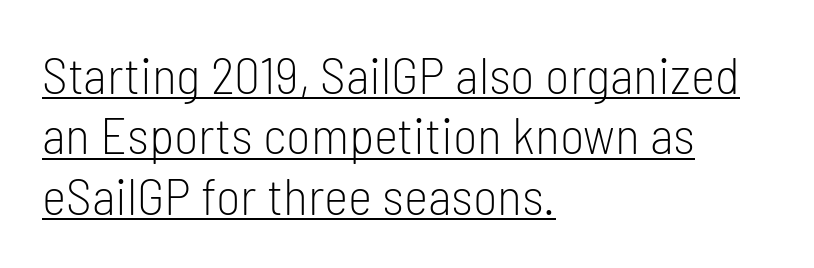
{"serif": "no", "italic": "no", "bold": "no", "weight": "light", "width": "condensed", "stroke_contrast": "low", "x_height": "medium", "monospaced": "no", "underline": "yes", "align": "left", "line_spacing_ratio": 1.16, "letter_spacing": "normal", "letter_spacing_em": 0.0, "glyph_px": 52}
